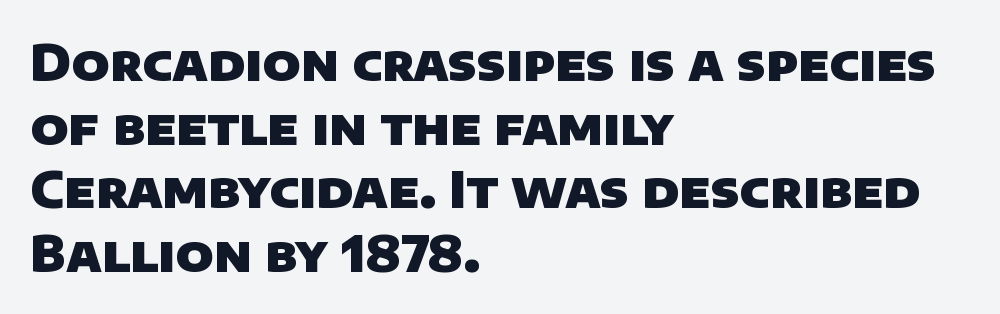
The image shows 49 px heavy sans-serif type; set left-aligned, normal line spacing (1.3x), normal letter spacing, not underlined; low stroke contrast and a large x-height.
